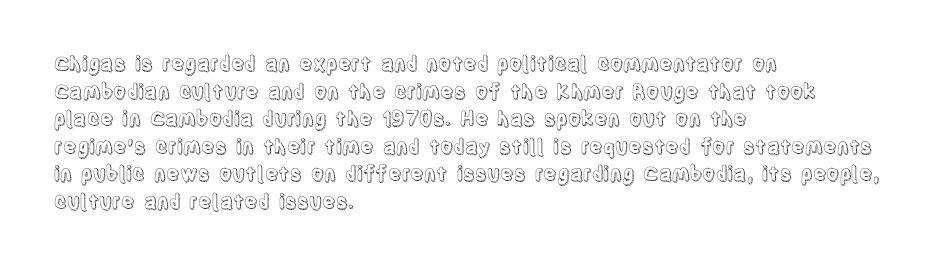
{"italic": "no", "underline": "no", "align": "left", "line_spacing": "normal", "line_spacing_ratio": 1.38, "letter_spacing": "normal", "letter_spacing_em": 0.0, "glyph_px": 20}
